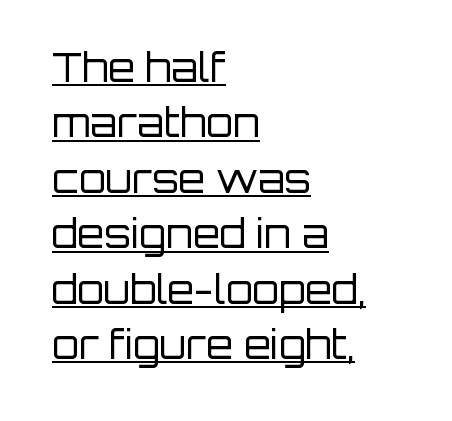
{"serif": "no", "italic": "no", "bold": "no", "weight": "regular", "width": "normal", "stroke_contrast": "low", "x_height": "large", "monospaced": "no", "underline": "yes", "align": "left", "line_spacing": "normal", "line_spacing_ratio": 1.42, "letter_spacing": "normal", "letter_spacing_em": 0.0, "glyph_px": 39}
